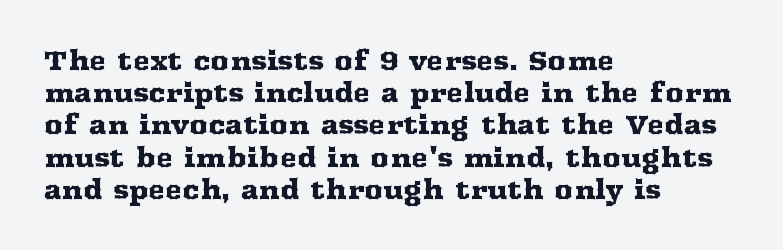
{"italic": "no", "underline": "no", "align": "left", "line_spacing_ratio": 1.24, "letter_spacing": "normal", "letter_spacing_em": 0.0, "glyph_px": 26}
